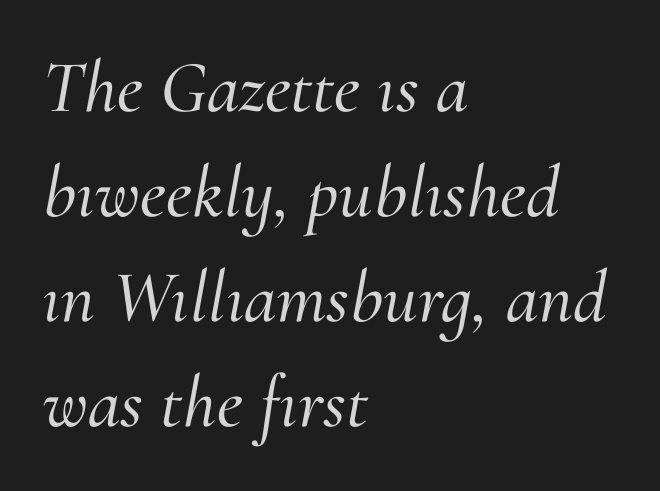
The image shows 74 px serif type, italic (leaning right); set left-aligned, normal line spacing (1.42x), normal letter spacing, not underlined; medium stroke contrast and a small x-height.
